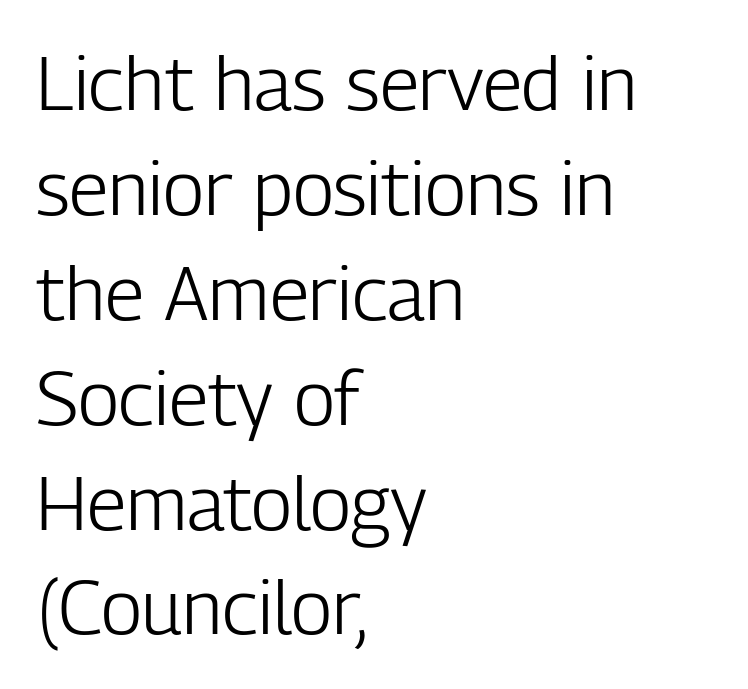
The image shows 76 px light, condensed sans-serif type, upright; set left-aligned, normal line spacing (1.38x), normal letter spacing, not underlined; low stroke contrast and a medium x-height.
